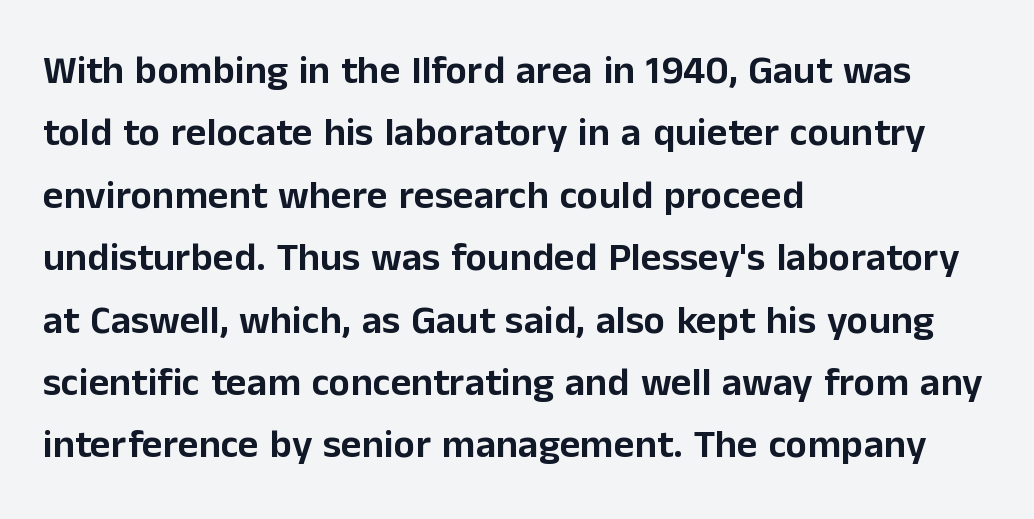
Q: Is the text italic (slanted)? A: No, it is upright.
Q: Is the typeface a serif or a sans-serif typeface? A: Sans-serif.
Q: Is the text underlined? A: No.
Q: How is the paragraph aligned? A: Left-aligned.
Q: Is the spacing between letters normal or unusually wide? A: Normal.
Q: Is the spacing between lines tight, normal or loose? A: Normal.
Q: Width (condensed, normal, or wide)? A: Normal.
Q: Stroke contrast? A: Low.
Q: x-height? A: Medium.
Q: Monospaced? A: No.
